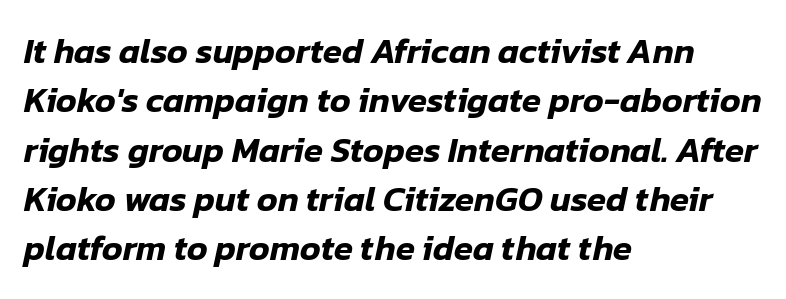
The rows are spaced the way most documents space them. The letters advance in unequal steps, a hallmark of proportional type. The strip under each line holds only bare page. How are the letters spaced? Ordinarily, with no added tracking. The rendering applies a slant to the glyphs.
